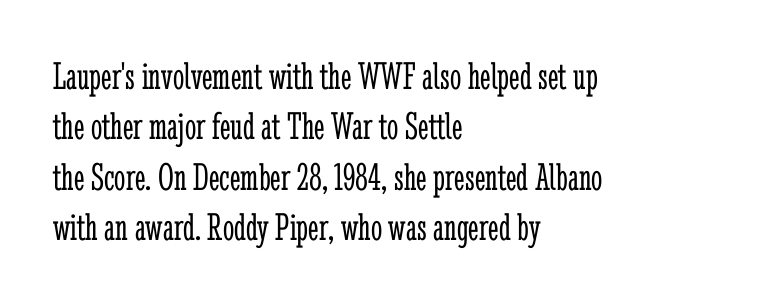
Small tapered or slab feet sit at the stroke ends, so this counts as serif. Is this a fixed-width face? No — the glyphs have proportional, varying widths. In terms of posture, this sample is upright. Vertical spacing — default. Honestly, the letter spacing is just normal — you wouldn't notice it.
